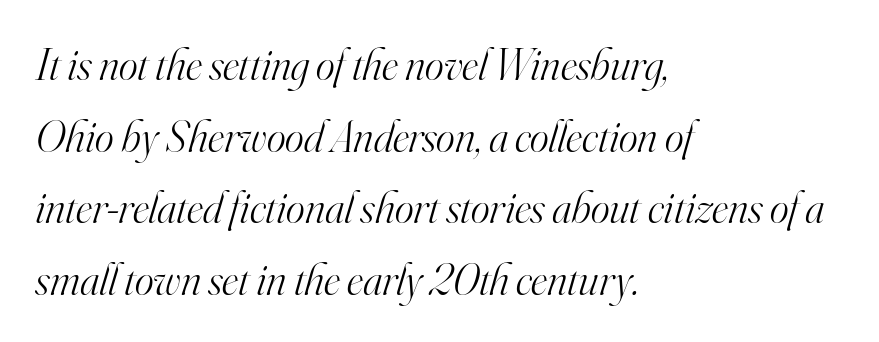
This sample has the flowing, uneven cadence of proportional lettering. The characters are drawn with everyday or finer stroke widths. Classification — serif. A typesetter would call this leading conventional body-copy spacing. A typesetter would call this zero additional tracking. Underlining? Definitely not there.
